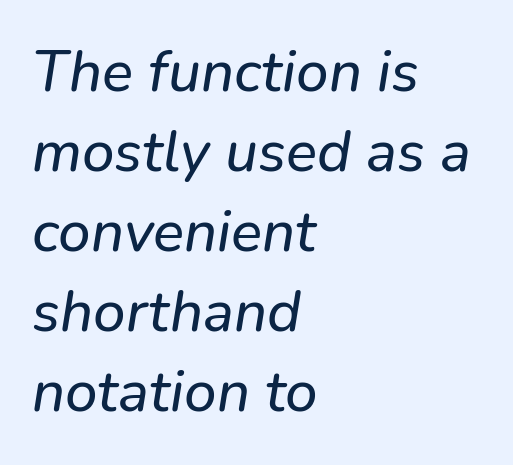
Note the varied advance widths — an 'i' is clearly narrower than an 'm'. The passage shown stacks its lines at a standard gap. Teacher's note: observe the even left margin — that is flush-left alignment. Tracking value appears to be zero — textbook default spacing. This rendering features lettering with no underline.
